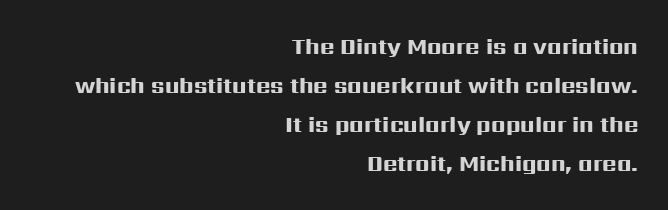
Words float on clear page, feet unadorned. The text block is weighted toward the right margin, trailing off unevenly leftward. Thick stems and heavy bowls — unmistakably bold. What stands out about the letter spacing? Nothing — it is the standard amount. Italic? Not at all — the glyphs are vertical.
